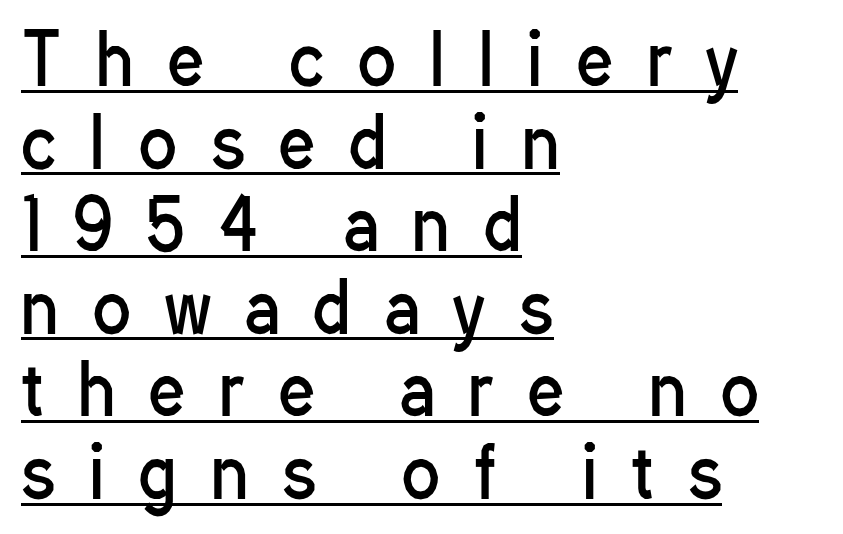
Q: Is the text bold? A: No.
Q: Is the text italic (slanted)? A: No, it is upright.
Q: Is the typeface a serif or a sans-serif typeface? A: Sans-serif.
Q: Is the text underlined? A: Yes.
Q: How is the paragraph aligned? A: Left-aligned.
Q: Is the spacing between letters normal or unusually wide? A: Unusually wide.
Q: Width (condensed, normal, or wide)? A: Condensed.
Q: Stroke contrast? A: Low.
Q: x-height? A: Medium.
Q: Monospaced? A: No.
